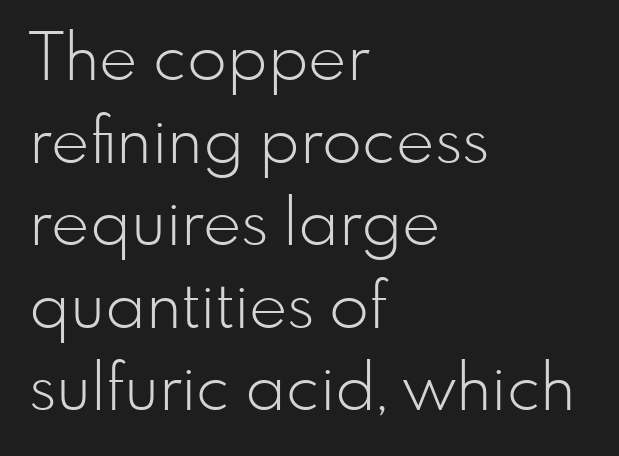
Q: Is the text bold? A: No.
Q: Is the text italic (slanted)? A: No, it is upright.
Q: Is the typeface a serif or a sans-serif typeface? A: Sans-serif.
Q: Is the text underlined? A: No.
Q: How is the paragraph aligned? A: Left-aligned.
Q: Is the spacing between letters normal or unusually wide? A: Normal.
Q: Is the spacing between lines tight, normal or loose? A: Normal.
Q: Width (condensed, normal, or wide)? A: Normal.
Q: Stroke contrast? A: Low.
Q: x-height? A: Small.
Q: Monospaced? A: No.
